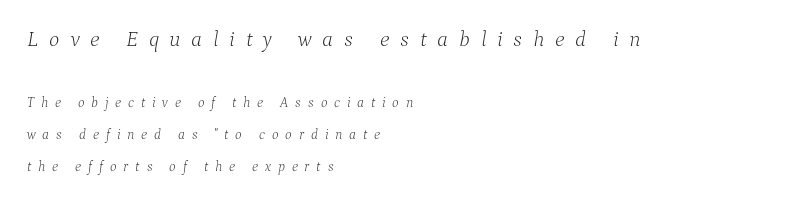
These two chunks differ in scale, with the top chunk taking the larger measure. The lines in this sample share a left origin and differ only in where they stop. The strokes are not fattened; the text isn't bold. Yep, that's italic — everything's leaning. The zone under the glyphs is completely vacant.
